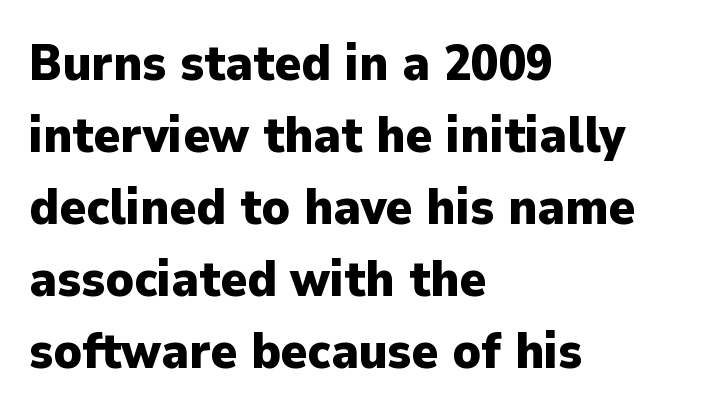
{"serif": "no", "italic": "no", "bold": "yes", "weight": "heavy", "width": "normal", "stroke_contrast": "low", "x_height": "medium", "monospaced": "no", "underline": "no", "align": "left", "line_spacing": "normal", "line_spacing_ratio": 1.44, "letter_spacing": "normal", "letter_spacing_em": 0.0, "glyph_px": 50}
